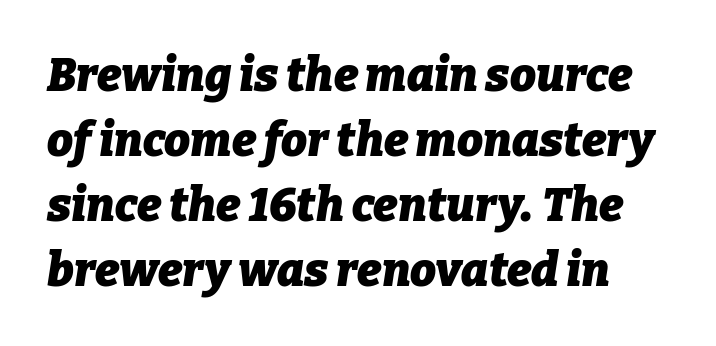
{"italic": "yes", "lean": "right", "slant_degrees": 9, "bold": "yes", "weight": "heavy", "width": "normal", "stroke_contrast": "low", "x_height": "medium", "monospaced": "no", "underline": "no", "line_spacing": "normal", "line_spacing_ratio": 1.41, "letter_spacing": "normal", "letter_spacing_em": 0.0, "glyph_px": 46}
